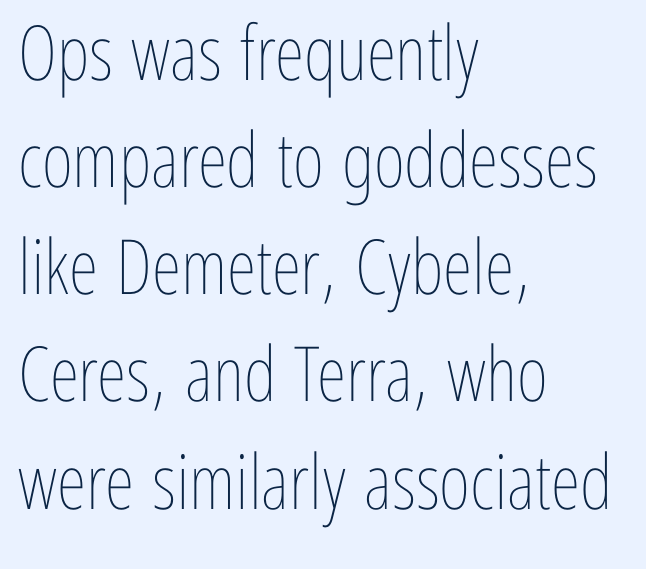
{"italic": "no", "bold": "no", "weight": "thin", "width": "condensed", "stroke_contrast": "low", "x_height": "medium", "monospaced": "no", "underline": "no", "align": "left", "line_spacing": "normal", "line_spacing_ratio": 1.41, "letter_spacing": "normal", "letter_spacing_em": 0.0, "glyph_px": 76}
